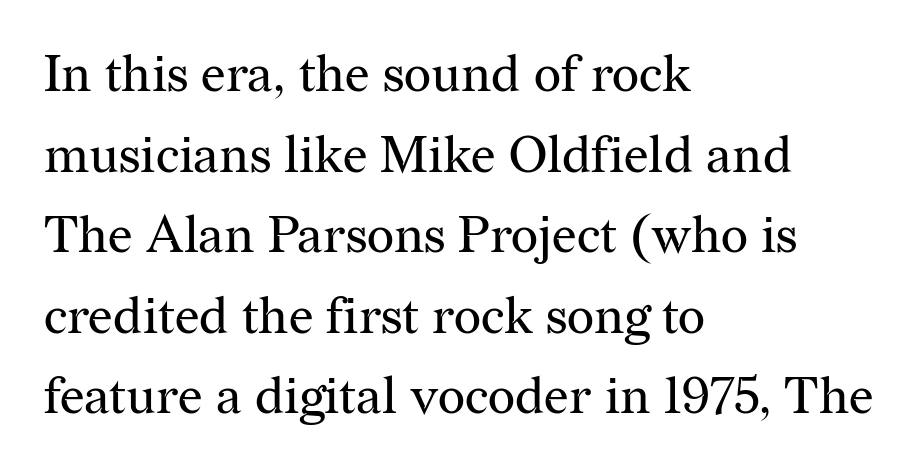
Q: Is the text bold? A: No.
Q: Is the text italic (slanted)? A: No, it is upright.
Q: Is the typeface a serif or a sans-serif typeface? A: Serif.
Q: Is the text underlined? A: No.
Q: How is the paragraph aligned? A: Left-aligned.
Q: Is the spacing between letters normal or unusually wide? A: Normal.
Q: Is the spacing between lines tight, normal or loose? A: Normal.
Q: Width (condensed, normal, or wide)? A: Normal.
Q: Stroke contrast? A: Medium.
Q: x-height? A: Medium.
Q: Monospaced? A: No.
